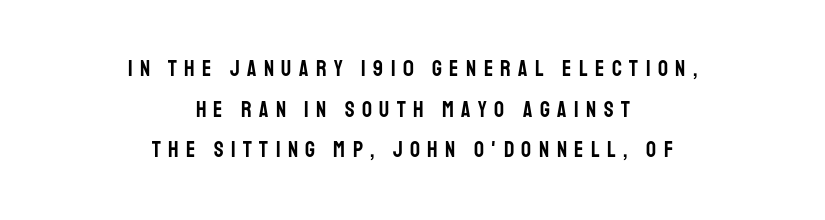
The image shows 22 px text type, upright; set centered, line spacing 1.85x, unusually wide letter spacing (+0.34 em), not underlined.
